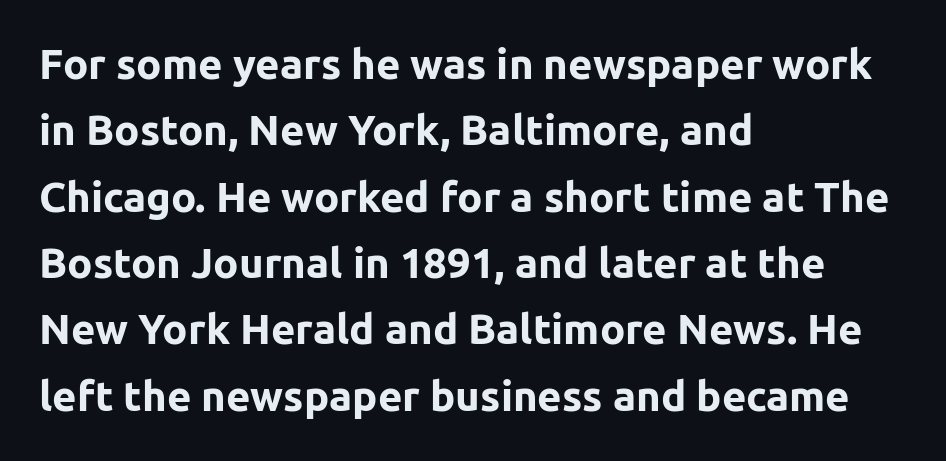
{"serif": "no", "italic": "no", "bold": "yes", "weight": "bold", "width": "normal", "stroke_contrast": "low", "x_height": "medium", "monospaced": "no", "underline": "no", "align": "left", "line_spacing": "normal", "line_spacing_ratio": 1.58, "letter_spacing": "normal", "letter_spacing_em": 0.0, "glyph_px": 42}
